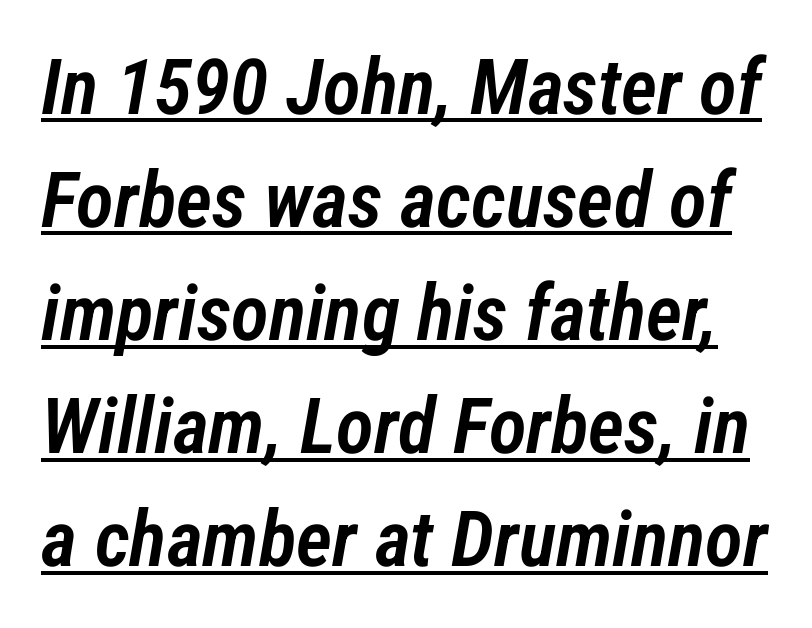
Q: Is the text bold? A: Semi-bold.
Q: Is the text italic (slanted)? A: Yes, it leans right by about 12 degrees.
Q: Is the text underlined? A: Yes.
Q: Is the spacing between letters normal or unusually wide? A: Normal.
Q: Is the spacing between lines tight, normal or loose? A: Normal.
Q: Width (condensed, normal, or wide)? A: Condensed.
Q: Stroke contrast? A: Low.
Q: x-height? A: Medium.
Q: Monospaced? A: No.
